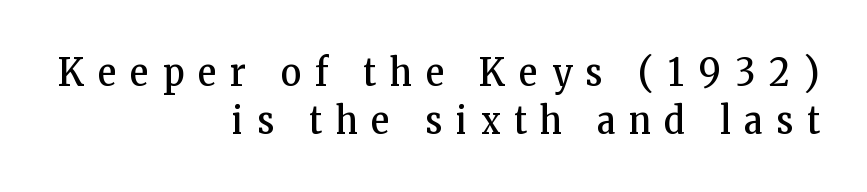
Which margin do the lines hug? The right one — the left edge is uneven. In terms of posture, this sample is upright. No word sits above an underline. The horizontal fit of the characters is loose and conspicuously gappy.
